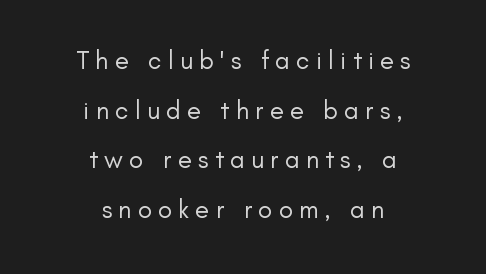
{"italic": "no", "bold": "no", "underline": "no", "align": "center", "line_spacing": "loose", "line_spacing_ratio": 1.91, "letter_spacing": "wide", "letter_spacing_em": 0.24, "glyph_px": 26}
